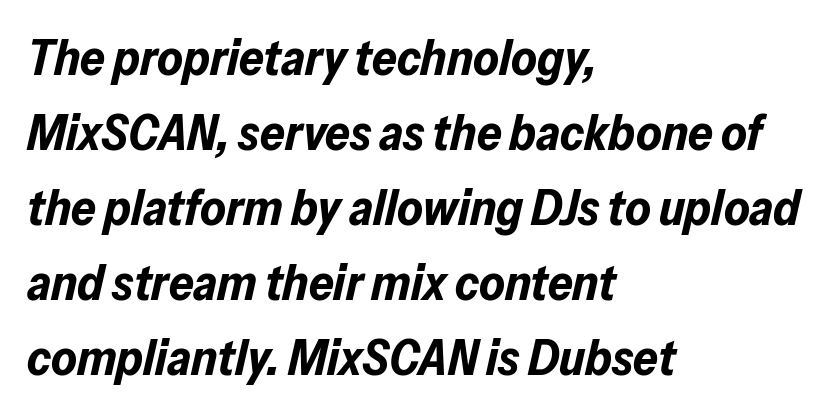
Q: Is the text bold? A: Yes.
Q: Is the text italic (slanted)? A: Yes, it leans right by about 13 degrees.
Q: Is the text underlined? A: No.
Q: How is the paragraph aligned? A: Left-aligned.
Q: Is the spacing between letters normal or unusually wide? A: Normal.
Q: Is the spacing between lines tight, normal or loose? A: Normal.
Q: Width (condensed, normal, or wide)? A: Normal.
Q: Stroke contrast? A: Low.
Q: x-height? A: Medium.
Q: Monospaced? A: No.
